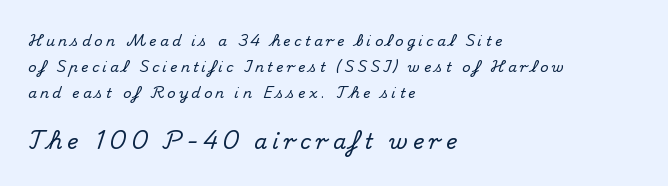
{"underline": "no", "align": "left", "line_spacing_ratio": 1.84, "letter_spacing": "wide", "letter_spacing_em": 0.24, "larger_block": "second", "size_ratio": 1.5, "glyph_px": 21}
